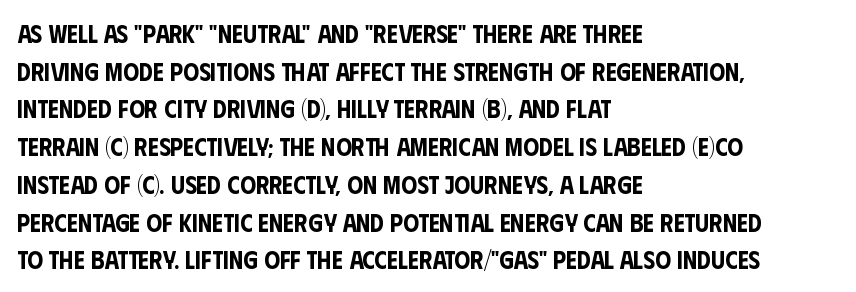
{"italic": "no", "underline": "no", "align": "left", "line_spacing": "normal", "line_spacing_ratio": 1.51, "letter_spacing": "normal", "letter_spacing_em": 0.0, "glyph_px": 25}
